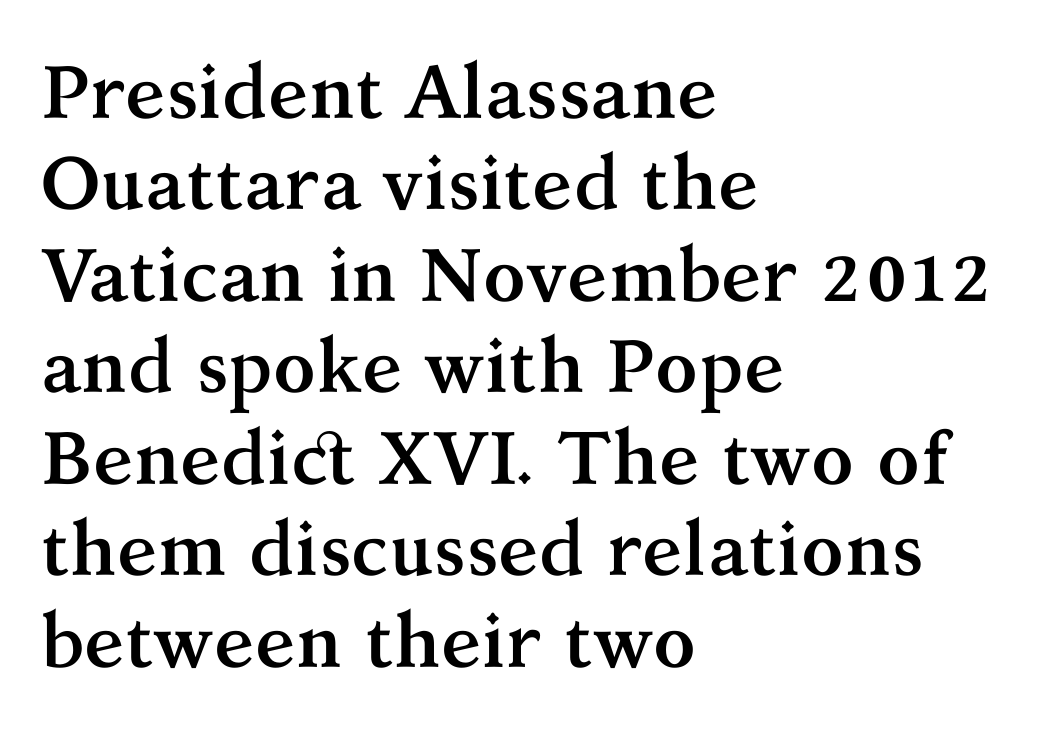
Q: Is the text bold? A: Yes.
Q: Is the text italic (slanted)? A: No, it is upright.
Q: Is the typeface a serif or a sans-serif typeface? A: Serif.
Q: Is the text underlined? A: No.
Q: How is the paragraph aligned? A: Left-aligned.
Q: Is the spacing between letters normal or unusually wide? A: Normal.
Q: Width (condensed, normal, or wide)? A: Normal.
Q: Stroke contrast? A: Medium.
Q: x-height? A: Medium.
Q: Monospaced? A: No.
